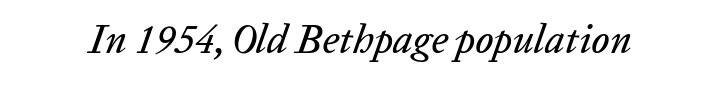
Italic: yes, the glyphs are oblique. Think of a printed novel: that variable character pitch is what you see here. The string is rendered with underlining switched off. Caption: standard tracking, unaltered.
